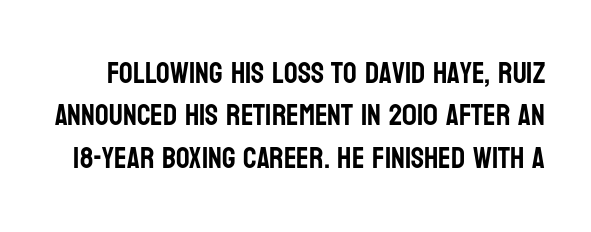
The passage shown has conventional tracking throughout. This is roman type, the default non-slanted kind. Character widths vary here, with narrow letters taking less room than wide ones. Just letters on the line, the space beneath them empty.
